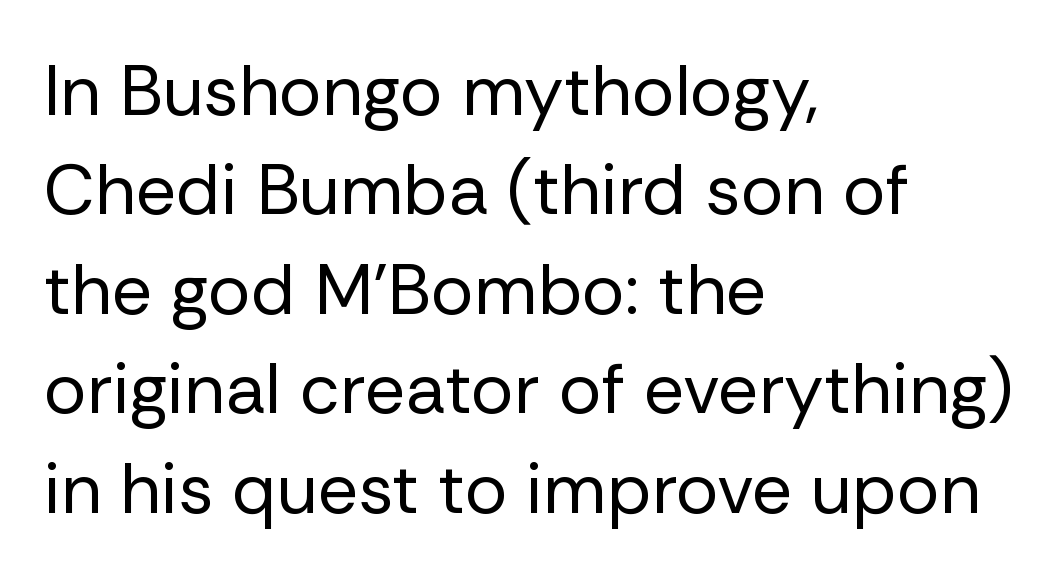
The image shows 71 px regular-weight sans-serif type, upright; set left-aligned, normal line spacing (1.4x), normal letter spacing, not underlined; low stroke contrast and a medium x-height.
